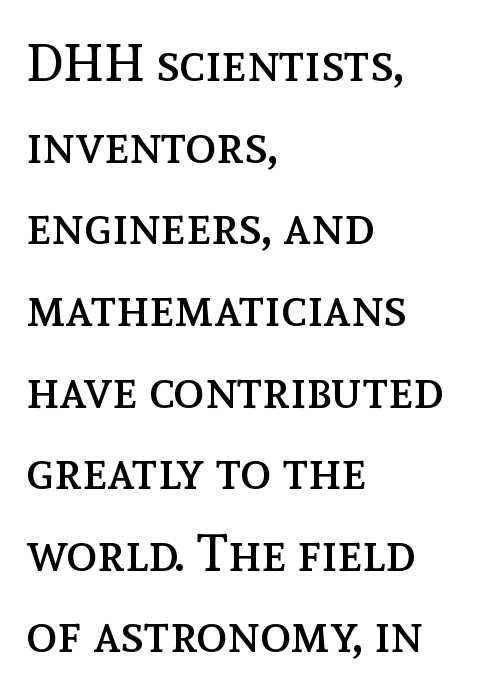
Q: Is the text bold? A: No.
Q: Is the text italic (slanted)? A: No, it is upright.
Q: Is the text underlined? A: No.
Q: How is the paragraph aligned? A: Left-aligned.
Q: Is the spacing between letters normal or unusually wide? A: Normal.
Q: Is the spacing between lines tight, normal or loose? A: Normal.
Q: Width (condensed, normal, or wide)? A: Normal.
Q: x-height? A: Medium.
Q: Monospaced? A: No.
